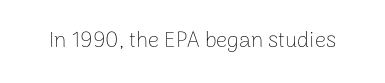
The space directly below the letters is spotless. Quick note: not italic, upright. The line texture is even and compact thanks to regular tracking. These glyphs show unthickened strokes, regular width or finer.
